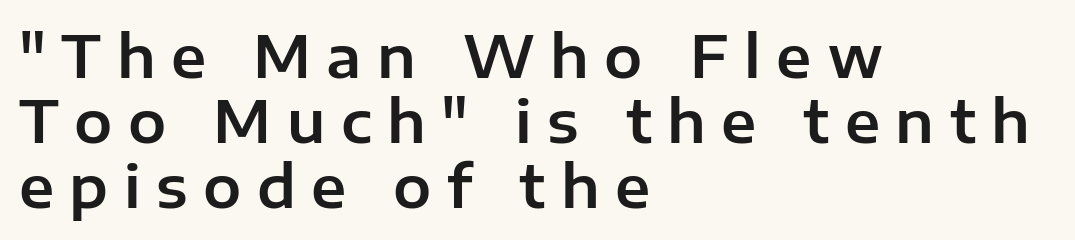
{"serif": "no", "italic": "no", "width": "normal", "stroke_contrast": "low", "x_height": "medium", "monospaced": "no", "underline": "no", "align": "left", "line_spacing": "tight", "line_spacing_ratio": 1.14, "letter_spacing": "wide", "letter_spacing_em": 0.27, "glyph_px": 57}
